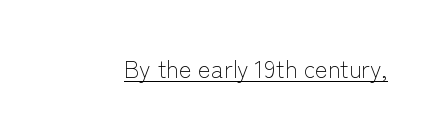
{"italic": "no", "bold": "no", "underline": "yes", "letter_spacing": "normal", "letter_spacing_em": 0.0, "glyph_px": 24}
